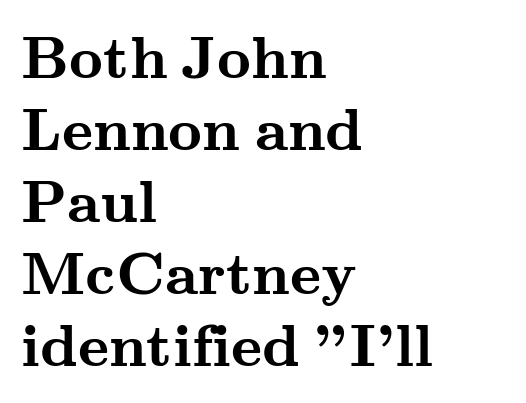
The image shows 59 px semibold, wide serif type, upright; set left-aligned, line spacing 1.22x, normal letter spacing, not underlined; medium stroke contrast and a small x-height.
